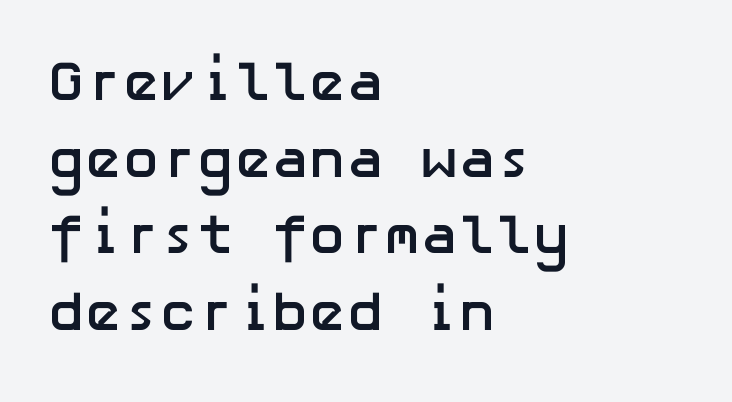
Q: Is the text bold? A: Yes.
Q: Is the text italic (slanted)? A: No, it is upright.
Q: Is the typeface a serif or a sans-serif typeface? A: Sans-serif.
Q: Is the text underlined? A: No.
Q: How is the paragraph aligned? A: Left-aligned.
Q: Is the spacing between letters normal or unusually wide? A: Normal.
Q: Is the spacing between lines tight, normal or loose? A: Normal.
Q: Width (condensed, normal, or wide)? A: Normal.
Q: Stroke contrast? A: Low.
Q: x-height? A: Medium.
